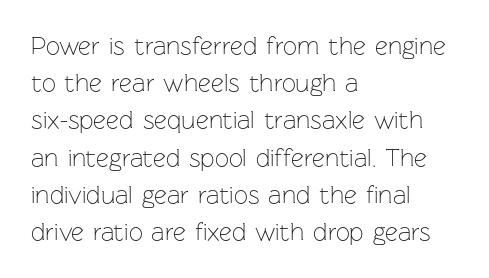
{"italic": "no", "bold": "no", "underline": "no", "align": "left", "line_spacing": "normal", "line_spacing_ratio": 1.49, "letter_spacing": "normal", "letter_spacing_em": 0.0, "glyph_px": 25}
